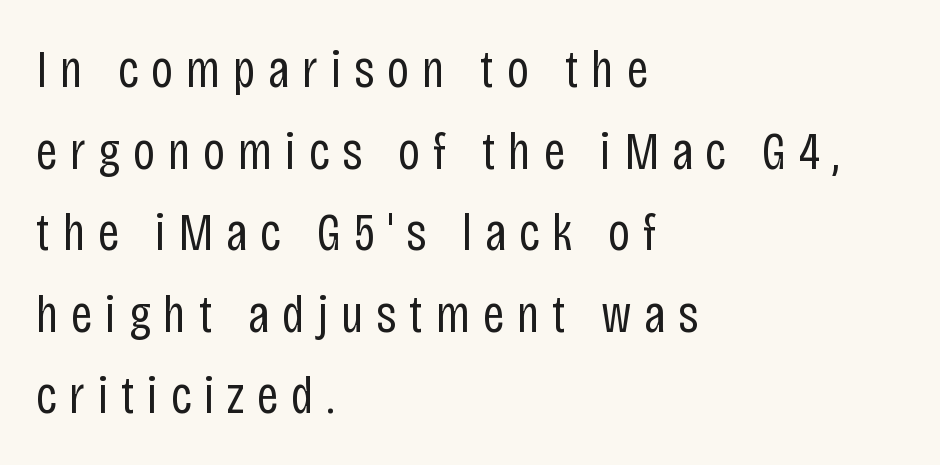
Q: Is the text bold? A: No.
Q: Is the text italic (slanted)? A: No, it is upright.
Q: Is the typeface a serif or a sans-serif typeface? A: Sans-serif.
Q: Is the text underlined? A: No.
Q: How is the paragraph aligned? A: Left-aligned.
Q: Is the spacing between letters normal or unusually wide? A: Unusually wide.
Q: Is the spacing between lines tight, normal or loose? A: Normal.
Q: Width (condensed, normal, or wide)? A: Condensed.
Q: Stroke contrast? A: Low.
Q: x-height? A: Large.
Q: Monospaced? A: No.
